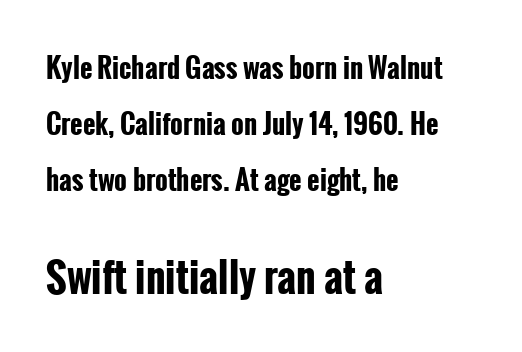
The image shows 40 px bold, condensed sans-serif type, upright; set left-aligned, loose line spacing (2.07x), normal letter spacing, not underlined; the second (bottom) block is 1.48x larger; low stroke contrast and a medium x-height.
